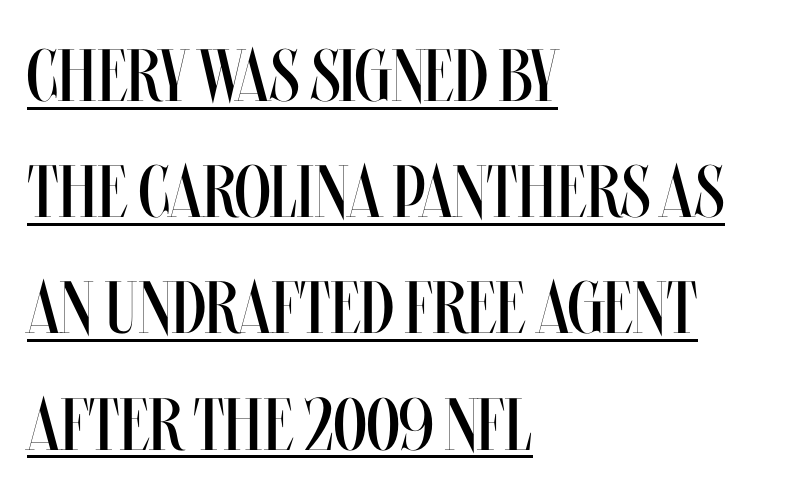
The image shows 74 px regular-weight, condensed type, upright; set left-aligned, normal line spacing (1.57x), normal letter spacing, underlined; medium stroke contrast and a large x-height.
